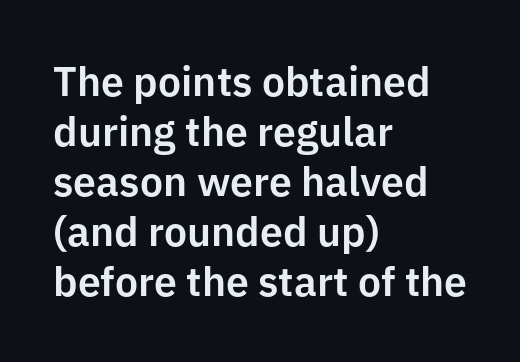
Quick note: underline off. Observe the absence of serifs on each vertical stroke in this sample. Notice how the passage keeps a crisp vertical edge on the left only. If you drew a line through each stem, it would be perfectly vertical. Nothing unusual about the tracking: characters are spaced as the font intends.
